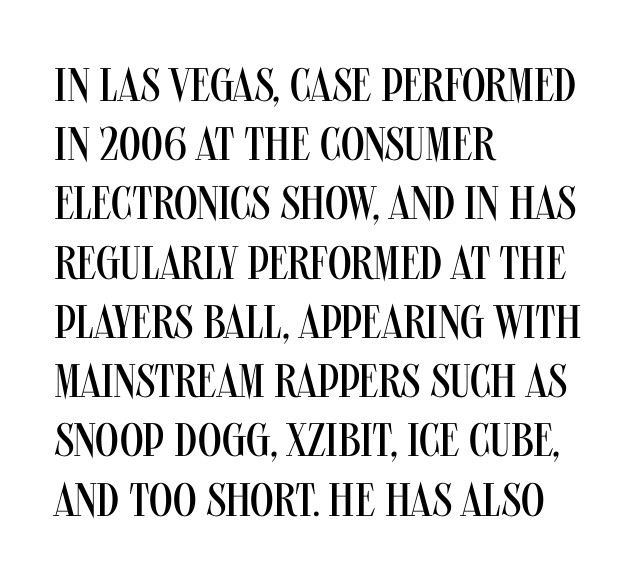
Here the designer chose a conventional face with non-uniform glyph widths. No extra ink here — the face is not bold. You could call the tracking neutral — neither tight nor loose. The glyphs in this specimen are sans serif. These lines stack with their left ends in a neat column.
